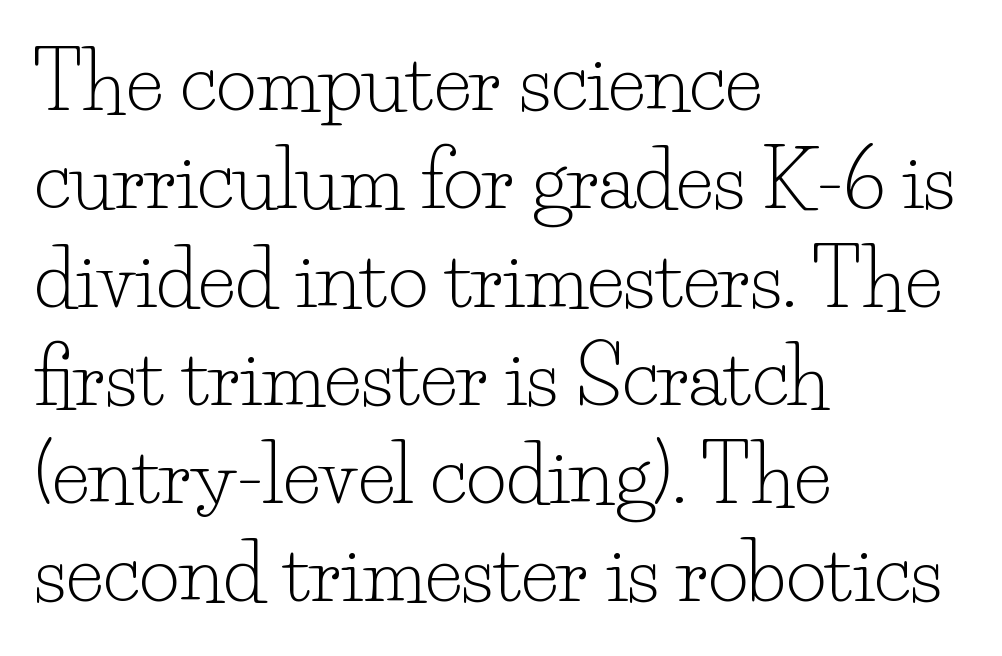
{"serif": "yes", "italic": "no", "bold": "no", "weight": "light", "width": "normal", "stroke_contrast": "low", "x_height": "small", "monospaced": "no", "underline": "no", "align": "left", "line_spacing": "normal", "line_spacing_ratio": 1.26, "letter_spacing": "normal", "letter_spacing_em": 0.0, "glyph_px": 78}
